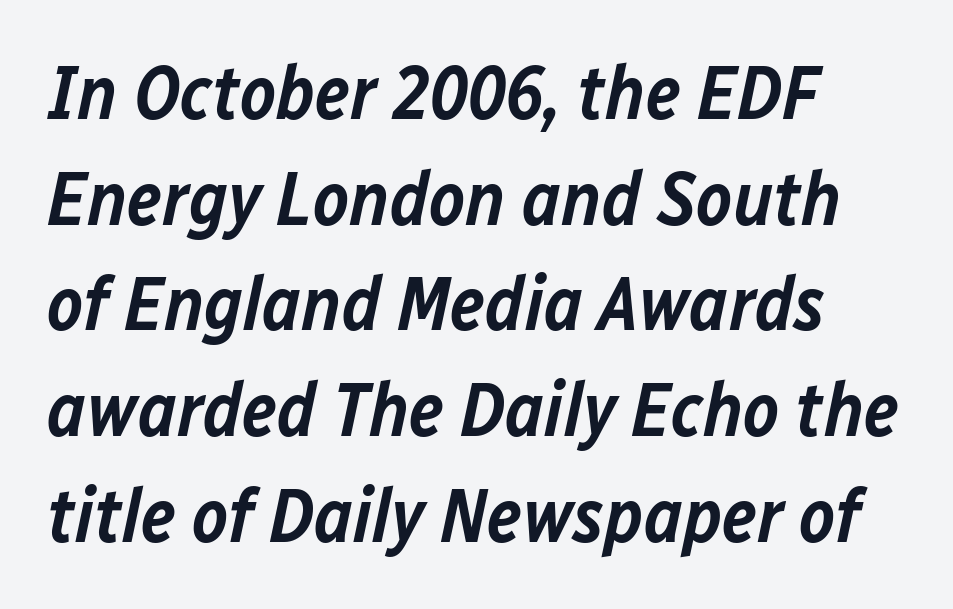
The image shows 76 px semibold type, italic (leaning right); set left-aligned, normal line spacing (1.39x), normal letter spacing, not underlined; low stroke contrast and a medium x-height.
